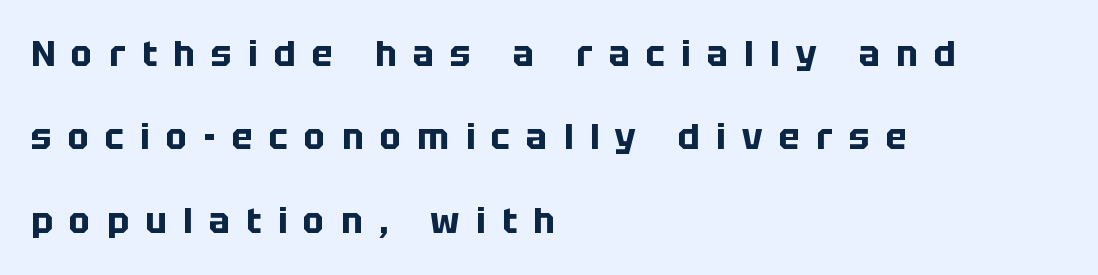
{"serif": "no", "italic": "no", "bold": "yes", "weight": "bold", "width": "normal", "stroke_contrast": "low", "x_height": "large", "monospaced": "no", "underline": "no", "align": "left", "line_spacing": "loose", "line_spacing_ratio": 2.38, "letter_spacing": "wide", "letter_spacing_em": 0.47, "glyph_px": 35}
